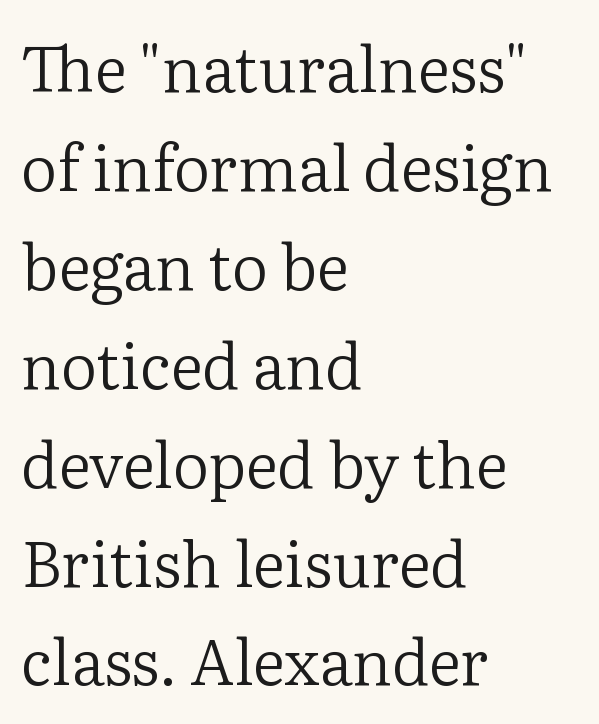
The rendering uses a moderate line-height, typical for paragraphs. This sample has the flowing, uneven cadence of proportional lettering. Typeset ragged right — the left edge is the straight one. Caption: face not bold, strokes unweighted. Quick note: not italic, upright. The glyphs are unaccompanied by any horizontal stroke below them.
